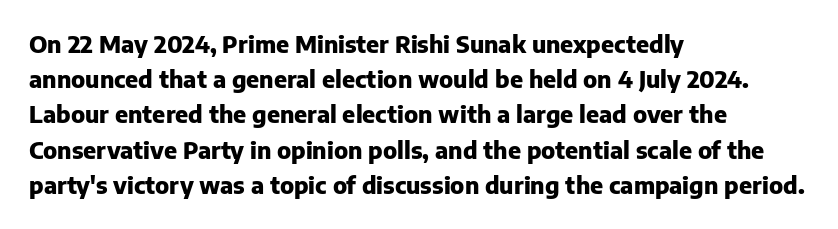
Each new line begins a customary step beneath the previous one. This rendering leaves character spacing at its baseline value. The lettering stays uniformly vertical, giving the passage a roman look. This rendering features lettering with no underline. A student would call this left alignment; a typographer would say flush left, rag right. Is the type bold? Yes — the strokes are clearly thick and heavy.
